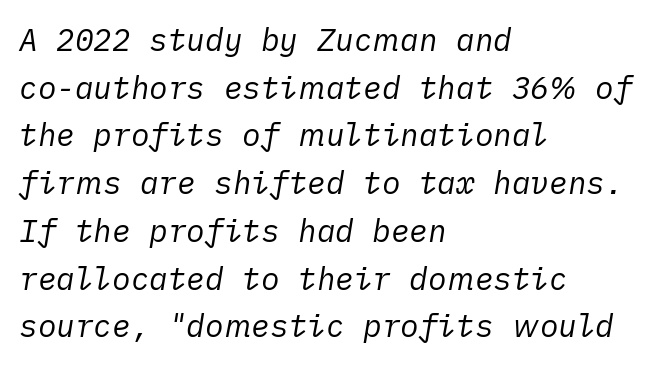
{"italic": "yes", "lean": "right", "slant_degrees": 10, "bold": "no", "weight": "regular", "width": "normal", "stroke_contrast": "low", "x_height": "medium", "underline": "no", "align": "left", "line_spacing": "normal", "line_spacing_ratio": 1.54, "letter_spacing": "normal", "letter_spacing_em": 0.0, "glyph_px": 31}
